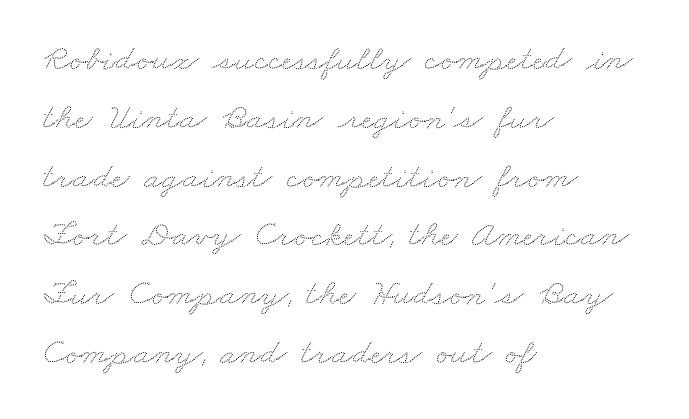
{"width": "wide", "stroke_contrast": "low", "x_height": "small", "monospaced": "no", "underline": "no", "align": "left", "line_spacing": "normal", "line_spacing_ratio": 1.59, "letter_spacing": "normal", "letter_spacing_em": 0.0, "glyph_px": 37}
